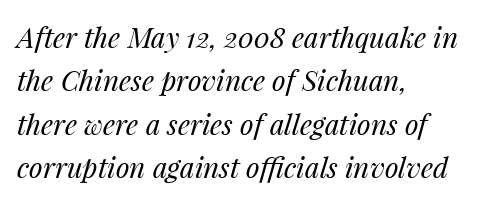
{"italic": "yes", "lean": "right", "slant_degrees": 14, "bold": "no", "weight": "regular", "width": "normal", "stroke_contrast": "medium", "x_height": "medium", "monospaced": "no", "underline": "no", "align": "left", "line_spacing": "normal", "line_spacing_ratio": 1.55, "letter_spacing": "normal", "letter_spacing_em": 0.0, "glyph_px": 28}
